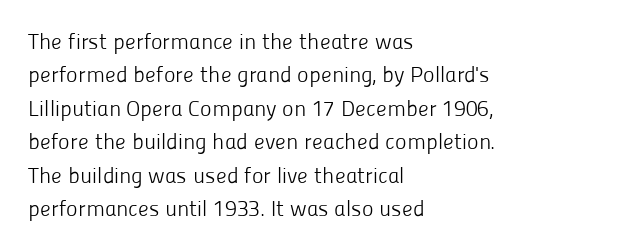
{"italic": "no", "bold": "no", "underline": "no", "align": "left", "line_spacing": "normal", "line_spacing_ratio": 1.52, "letter_spacing": "normal", "letter_spacing_em": 0.0, "glyph_px": 22}
